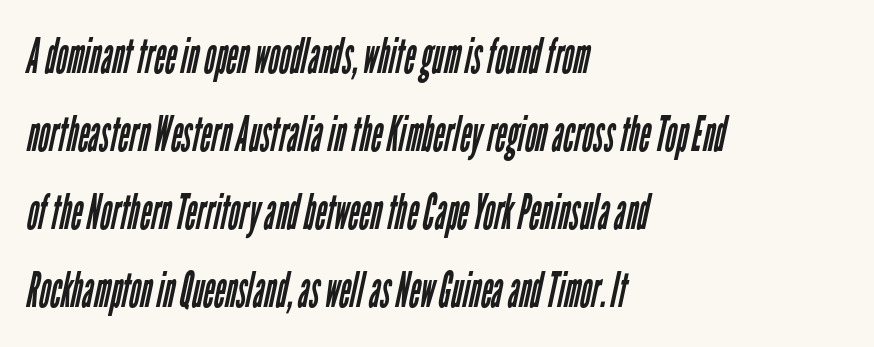
The horizontal fit of the characters is conventional and even. Rows of type keep a routine distance in the vertical direction. You could not count columns in this text — the font is proportionally spaced. On a weight scale, this lands at 450 or below. Casual observation: everything's shoved over to the left. Underline: absent.
